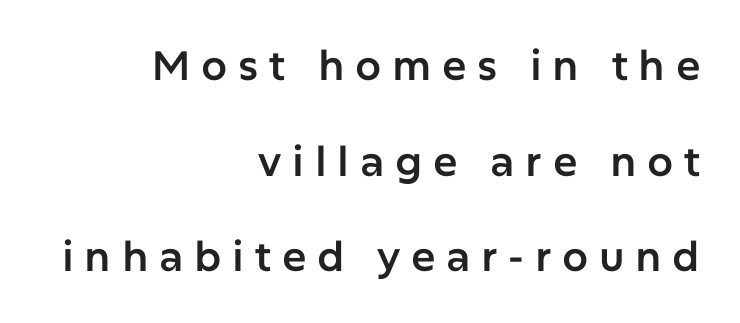
Q: Is the text italic (slanted)? A: No, it is upright.
Q: Is the typeface a serif or a sans-serif typeface? A: Sans-serif.
Q: Is the text underlined? A: No.
Q: How is the paragraph aligned? A: Right-aligned.
Q: Is the spacing between letters normal or unusually wide? A: Unusually wide.
Q: Is the spacing between lines tight, normal or loose? A: Loose.
Q: Width (condensed, normal, or wide)? A: Normal.
Q: Stroke contrast? A: Low.
Q: x-height? A: Medium.
Q: Monospaced? A: No.
